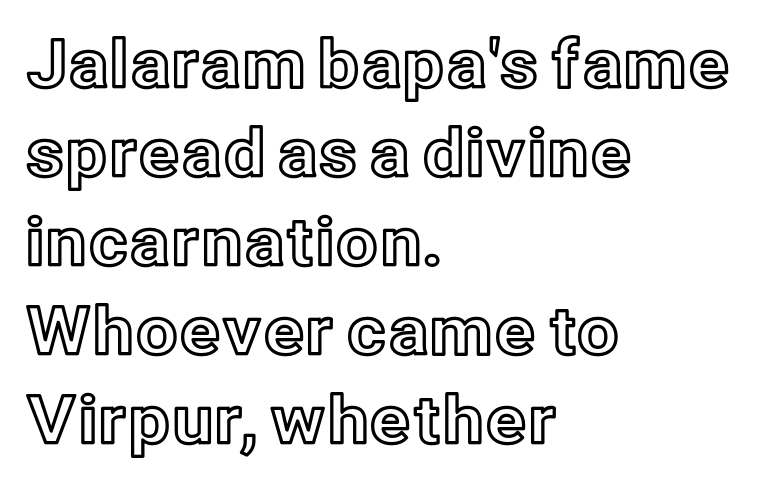
All the whitespace from short lines collects on the right. The gap between lines stays unmarked. The passage shown stacks its lines at a standard gap. The typography opts for an upright posture over an oblique one. Here the designer chose a conventional face with non-uniform glyph widths.
